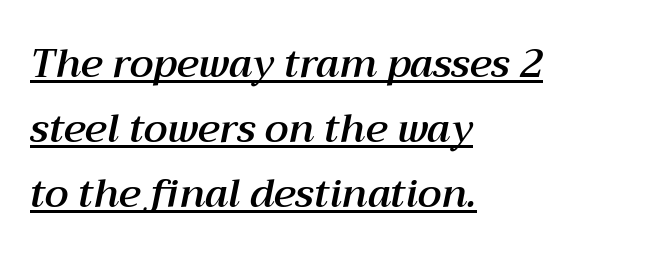
{"italic": "yes", "lean": "right", "slant_degrees": 12, "width": "normal", "stroke_contrast": "medium", "x_height": "medium", "monospaced": "no", "underline": "yes", "align": "left", "line_spacing": "normal", "line_spacing_ratio": 1.67, "letter_spacing": "normal", "letter_spacing_em": 0.0, "glyph_px": 39}
